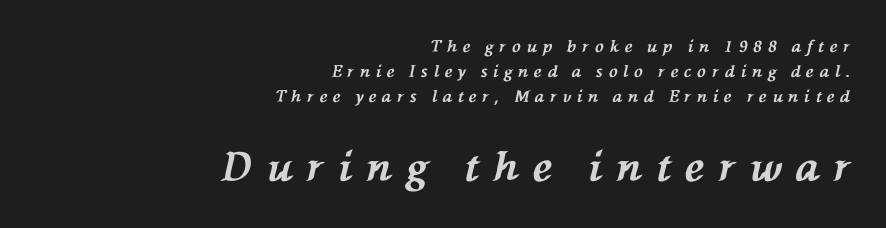
The image shows 40 px bold type, italic (leaning left); set right-aligned, normal line spacing (1.56x), unusually wide letter spacing (+0.36 em), not underlined; the second (bottom) block is 2.5x larger; medium stroke contrast and a medium x-height.
